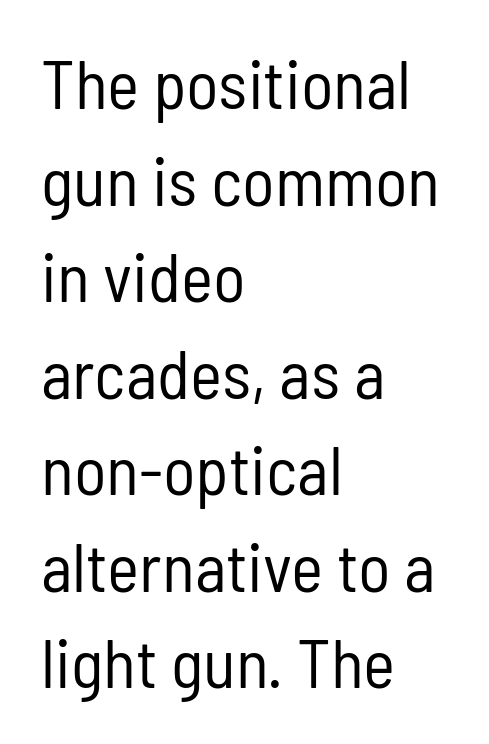
Q: Is the text bold? A: No.
Q: Is the text italic (slanted)? A: No, it is upright.
Q: Is the typeface a serif or a sans-serif typeface? A: Sans-serif.
Q: Is the text underlined? A: No.
Q: How is the paragraph aligned? A: Left-aligned.
Q: Is the spacing between letters normal or unusually wide? A: Normal.
Q: Is the spacing between lines tight, normal or loose? A: Normal.
Q: Width (condensed, normal, or wide)? A: Condensed.
Q: Stroke contrast? A: Low.
Q: x-height? A: Medium.
Q: Monospaced? A: No.
